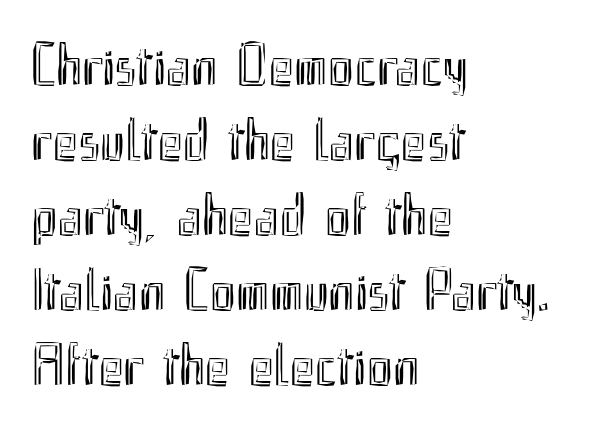
The image shows 60 px condensed type, upright; set left-aligned, normal line spacing (1.25x), normal letter spacing, not underlined; a small x-height.
